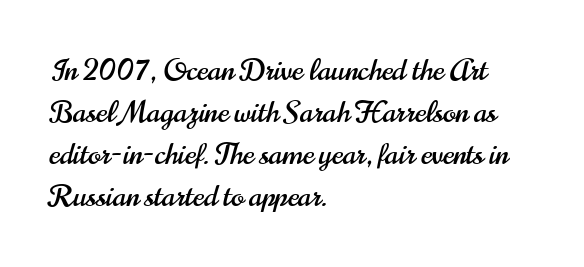
Q: Is the text italic (slanted)? A: Yes.
Q: Is the typeface a serif or a sans-serif typeface? A: Sans-serif.
Q: Is the text underlined? A: No.
Q: How is the paragraph aligned? A: Left-aligned.
Q: Is the spacing between letters normal or unusually wide? A: Normal.
Q: Is the spacing between lines tight, normal or loose? A: Normal.
Q: Width (condensed, normal, or wide)? A: Condensed.
Q: Stroke contrast? A: High.
Q: x-height? A: Small.
Q: Monospaced? A: No.
